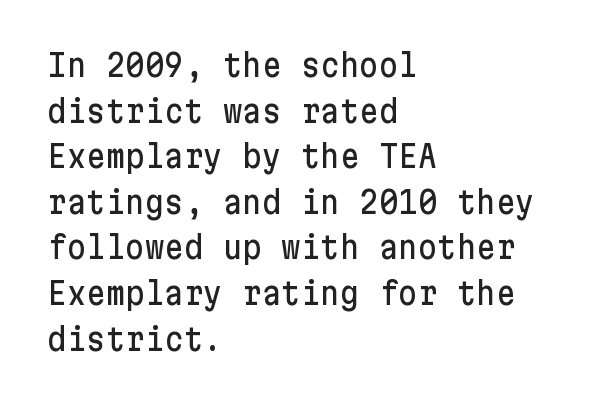
The image shows 30 px sans-serif type, upright; set left-aligned, normal line spacing (1.52x), normal letter spacing, not underlined; low stroke contrast and a medium x-height.
